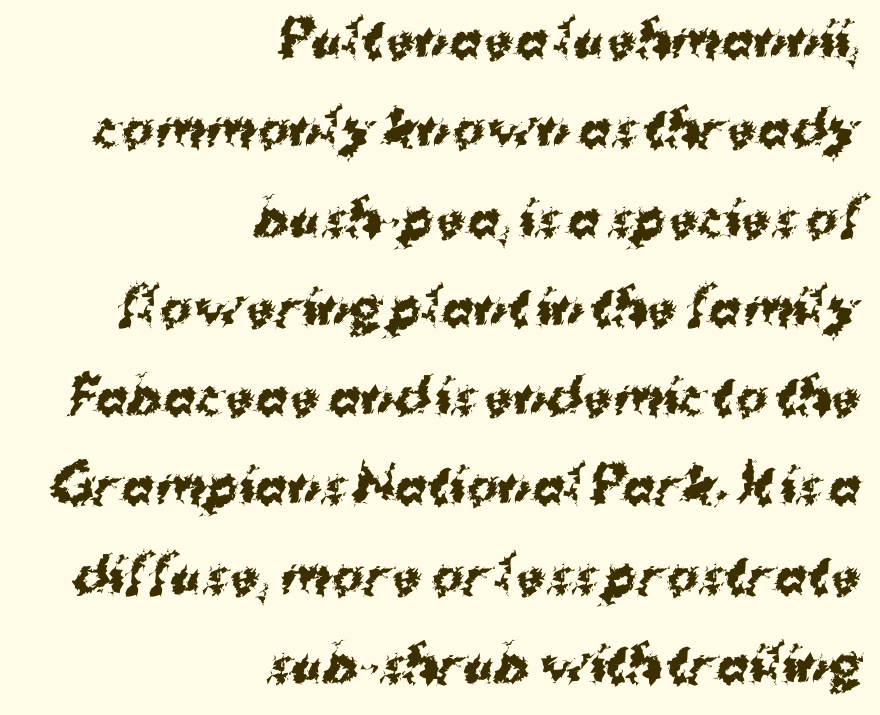
I'd describe the lettering as bold — thick and assertive. Beneath every word, the page is bare. The rag falls on the left side of this text block. Glyph-to-glyph distance matches everyday printed text. Character widths vary here, with narrow letters taking less room than wide ones. Serifs: no, the terminals of the letterforms are clean.
